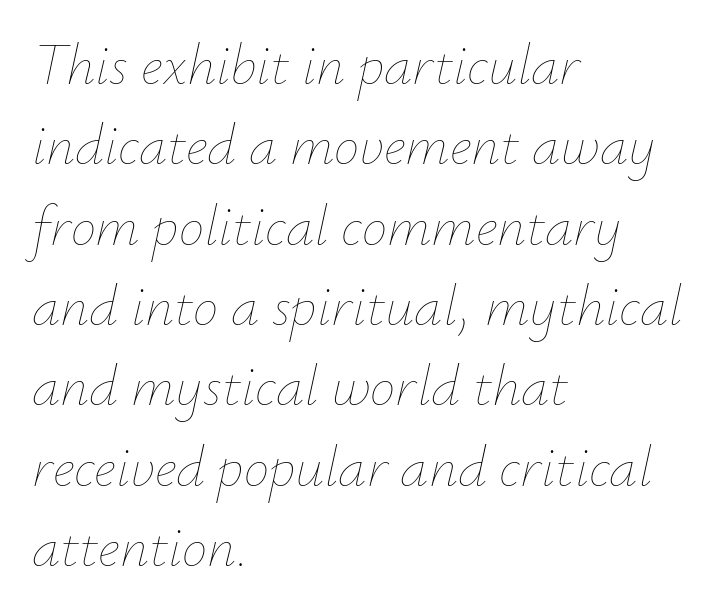
Inter-character spacing is left at the font's built-in metrics. Vertical stems look standard width or narrower in stroke. Observe the lean: these are italic letterforms. The lines in this sample share a left origin and differ only in where they stop. A clean baseline with only descenders dipping below it. Spacing verdict: proportional, widths tailored to each character.
